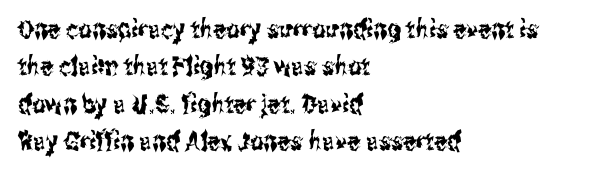
A typesetter would call this zero additional tracking. The string is rendered with underlining switched off. Reading down the block, your eye returns to a fixed left position each line. The lines sit at an ordinary, default distance from one another.
